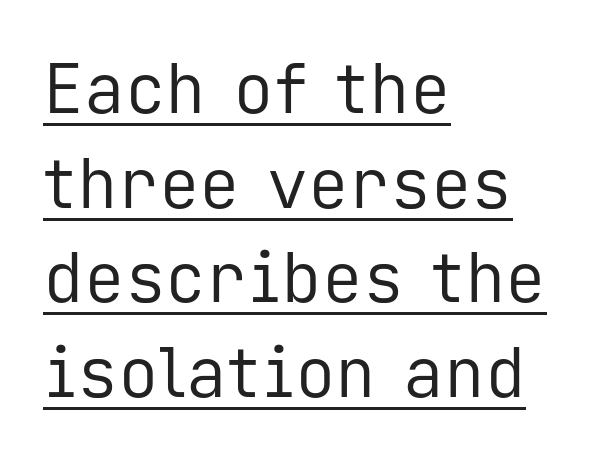
Q: Is the text bold? A: No.
Q: Is the text italic (slanted)? A: No, it is upright.
Q: Is the typeface a serif or a sans-serif typeface? A: Sans-serif.
Q: Is the text underlined? A: Yes.
Q: How is the paragraph aligned? A: Left-aligned.
Q: Is the spacing between letters normal or unusually wide? A: Normal.
Q: Is the spacing between lines tight, normal or loose? A: Normal.
Q: Width (condensed, normal, or wide)? A: Normal.
Q: Stroke contrast? A: Low.
Q: x-height? A: Medium.
Q: Monospaced? A: Yes.
